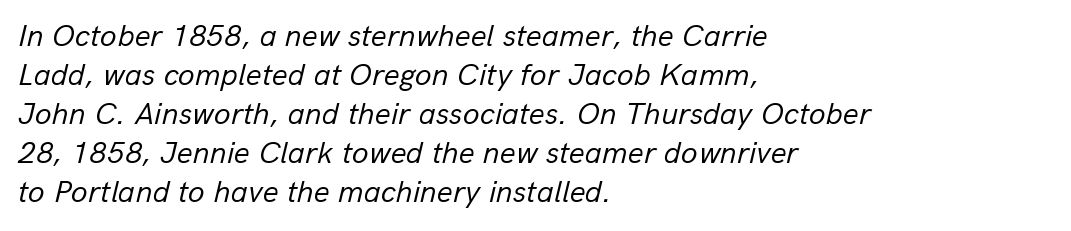
{"italic": "yes", "lean": "right", "slant_degrees": 13, "bold": "no", "weight": "regular", "width": "normal", "stroke_contrast": "low", "x_height": "medium", "monospaced": "no", "underline": "no", "align": "left", "line_spacing": "normal", "line_spacing_ratio": 1.26, "letter_spacing": "normal", "letter_spacing_em": 0.0, "glyph_px": 31}
